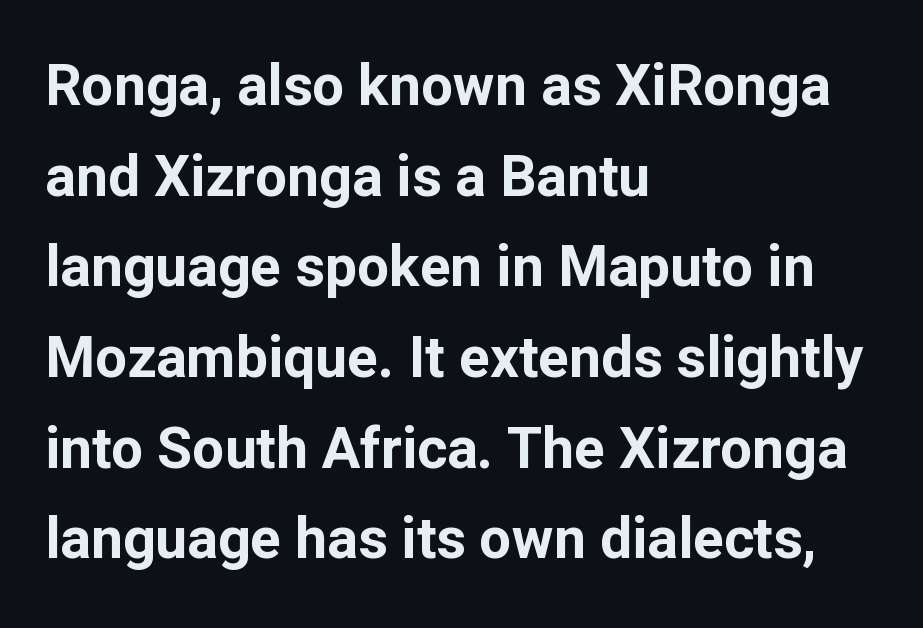
{"serif": "no", "italic": "no", "bold": "yes", "weight": "bold", "width": "normal", "stroke_contrast": "low", "x_height": "medium", "monospaced": "no", "underline": "no", "align": "left", "line_spacing": "normal", "line_spacing_ratio": 1.59, "letter_spacing": "normal", "letter_spacing_em": 0.0, "glyph_px": 57}
